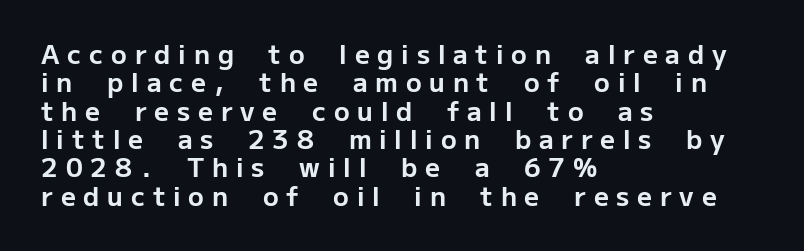
Q: Is the text bold? A: Yes.
Q: Is the text italic (slanted)? A: No, it is upright.
Q: Is the text underlined? A: No.
Q: How is the paragraph aligned? A: Left-aligned.
Q: Is the spacing between letters normal or unusually wide? A: Unusually wide.
Q: Is the spacing between lines tight, normal or loose? A: Tight.
